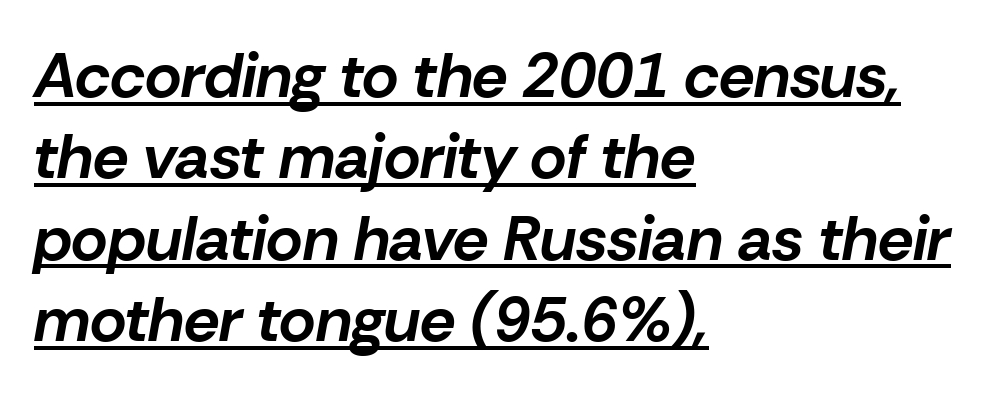
Q: Is the text bold? A: Yes.
Q: Is the text italic (slanted)? A: Yes, it leans right by about 10 degrees.
Q: Is the text underlined? A: Yes.
Q: How is the paragraph aligned? A: Left-aligned.
Q: Is the spacing between letters normal or unusually wide? A: Normal.
Q: Is the spacing between lines tight, normal or loose? A: Normal.
Q: Width (condensed, normal, or wide)? A: Normal.
Q: Stroke contrast? A: Low.
Q: x-height? A: Medium.
Q: Monospaced? A: No.
